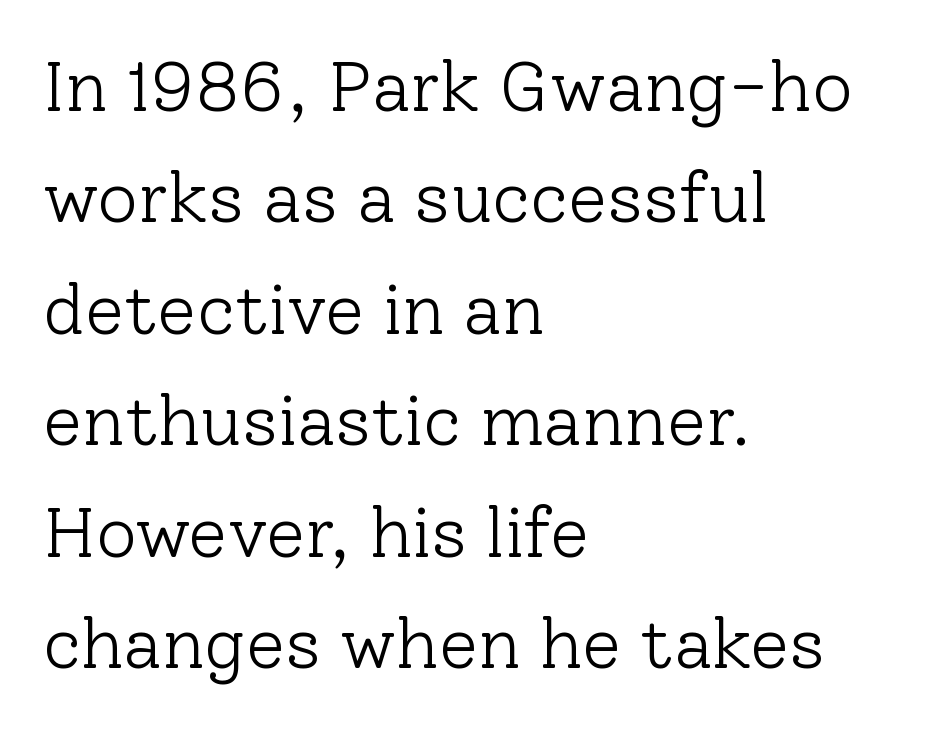
{"serif": "yes", "italic": "no", "bold": "no", "weight": "light", "width": "normal", "stroke_contrast": "low", "x_height": "medium", "monospaced": "no", "underline": "no", "align": "left", "line_spacing": "normal", "line_spacing_ratio": 1.57, "letter_spacing": "normal", "letter_spacing_em": 0.0, "glyph_px": 71}
